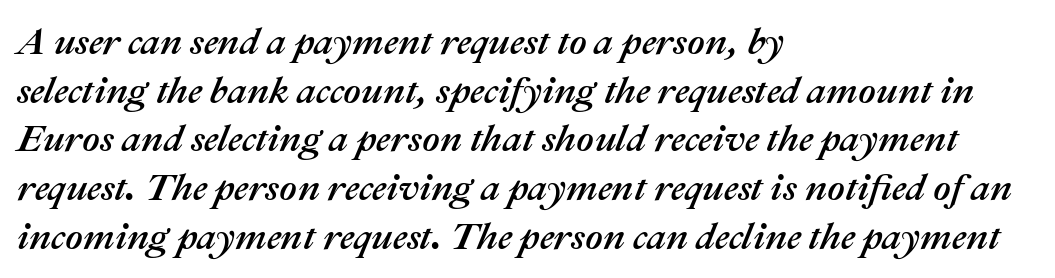
A normal amount of white space separates one row of letters from the next. You could call the tracking neutral — neither tight nor loose. These lines stack with their left ends in a neat column. Yep, that's italic — everything's leaning.
